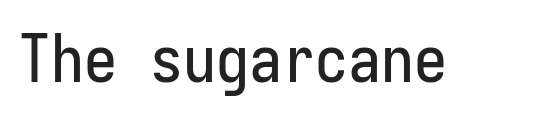
Q: Is the text italic (slanted)? A: No, it is upright.
Q: Is the typeface a serif or a sans-serif typeface? A: Sans-serif.
Q: Is the text underlined? A: No.
Q: Is the spacing between letters normal or unusually wide? A: Normal.
Q: Width (condensed, normal, or wide)? A: Condensed.
Q: Stroke contrast? A: Low.
Q: x-height? A: Medium.
Q: Monospaced? A: Yes.
